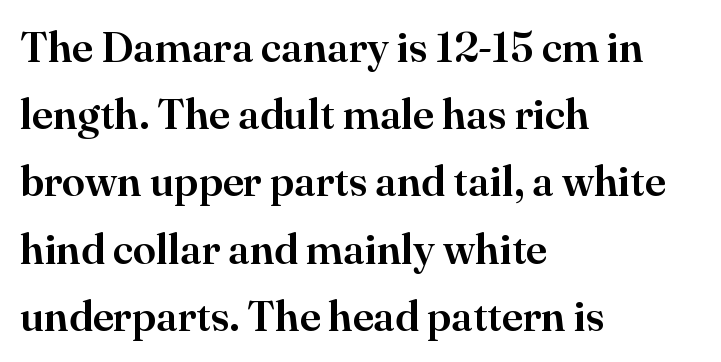
Q: Is the text italic (slanted)? A: No, it is upright.
Q: Is the typeface a serif or a sans-serif typeface? A: Serif.
Q: Is the text underlined? A: No.
Q: How is the paragraph aligned? A: Left-aligned.
Q: Is the spacing between letters normal or unusually wide? A: Normal.
Q: Is the spacing between lines tight, normal or loose? A: Normal.
Q: Width (condensed, normal, or wide)? A: Normal.
Q: Stroke contrast? A: High.
Q: x-height? A: Small.
Q: Monospaced? A: No.
